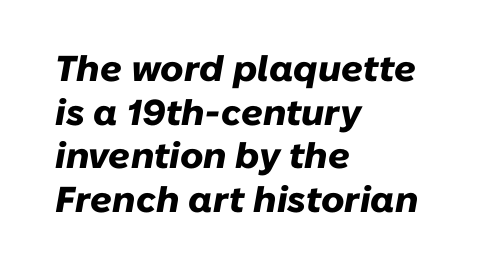
These lines are set flush left with a ragged right edge. On the weight axis this lands at bold, roughly 700. Words appear dense and cohesive because spacing is normal. Lines of text with bare space underneath.
